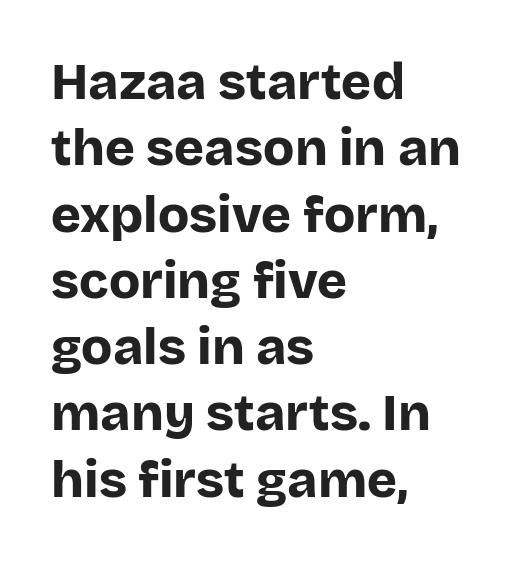
The image shows 51 px bold sans-serif type, upright; set left-aligned, normal line spacing (1.3x), normal letter spacing, not underlined; low stroke contrast and a large x-height.
